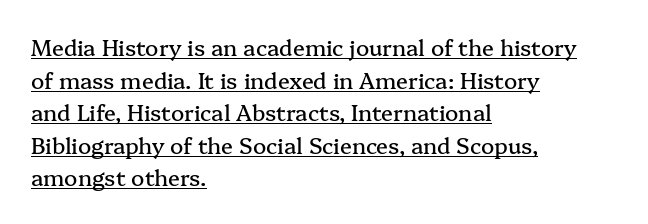
The image shows 22 px text type, upright; set left-aligned, normal line spacing (1.48x), normal letter spacing, underlined.
